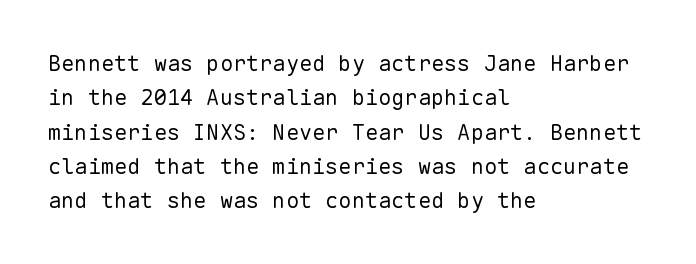
{"italic": "no", "bold": "no", "underline": "no", "align": "left", "line_spacing": "normal", "line_spacing_ratio": 1.56, "letter_spacing": "normal", "letter_spacing_em": 0.0, "glyph_px": 22}
